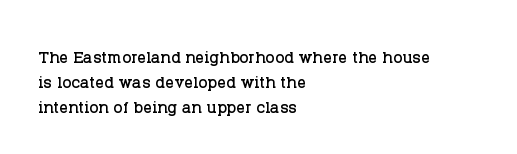
The image shows 22 px text type, upright; set left-aligned, tight line spacing (1.13x), normal letter spacing, not underlined.
